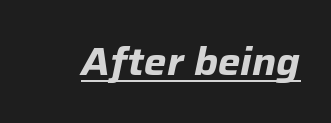
{"italic": "yes", "lean": "right", "slant_degrees": 12, "bold": "yes", "weight": "bold", "width": "normal", "stroke_contrast": "low", "x_height": "medium", "monospaced": "no", "underline": "yes", "letter_spacing": "normal", "letter_spacing_em": 0.0, "glyph_px": 38}
